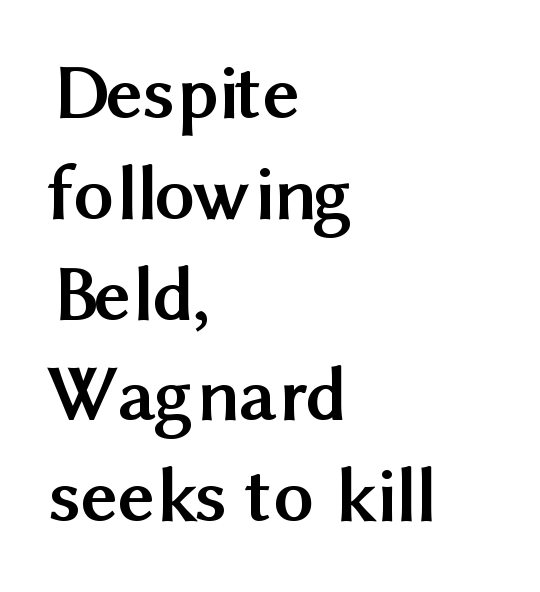
The image shows 80 px semibold sans-serif type, upright; set left-aligned, normal line spacing (1.26x), normal letter spacing, not underlined; medium stroke contrast and a medium x-height.
